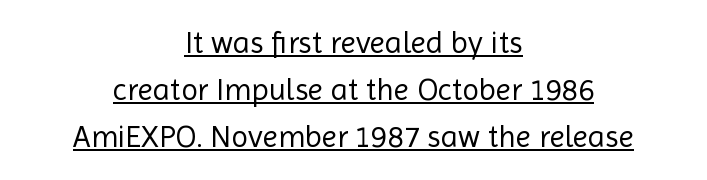
{"serif": "no", "italic": "no", "bold": "no", "weight": "regular", "width": "normal", "x_height": "medium", "monospaced": "no", "underline": "yes", "align": "center", "line_spacing": "normal", "line_spacing_ratio": 1.52, "letter_spacing": "normal", "letter_spacing_em": 0.0, "glyph_px": 31}
